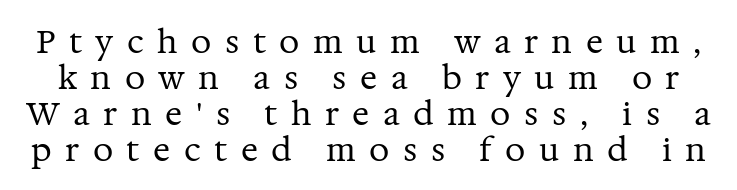
Students, note that the glyphs here are deliberately spaced far apart. Unlike italic type, these characters show no tilt at all. Underlining? Definitely not there. Letters have the restrained weight of plain body copy at most. Classification — serif. The face used here is proportionally spaced, like ordinary book or web type.
